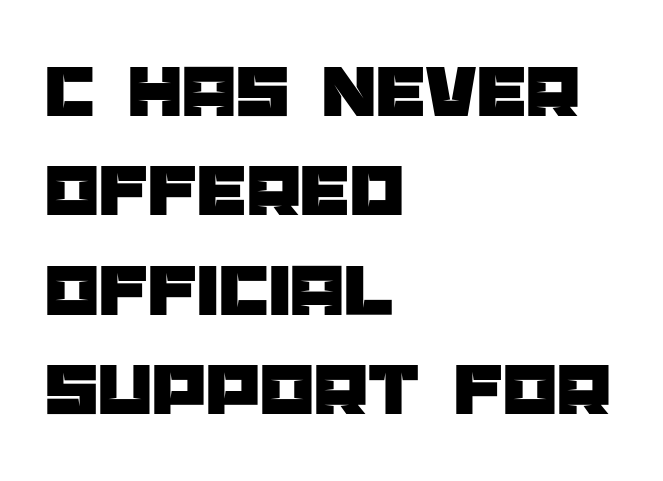
Q: Is the text italic (slanted)? A: No, it is upright.
Q: Is the typeface a serif or a sans-serif typeface? A: Sans-serif.
Q: Is the text underlined? A: No.
Q: How is the paragraph aligned? A: Left-aligned.
Q: Is the spacing between letters normal or unusually wide? A: Normal.
Q: Is the spacing between lines tight, normal or loose? A: Normal.
Q: Width (condensed, normal, or wide)? A: Normal.
Q: Stroke contrast? A: Low.
Q: x-height? A: Large.
Q: Monospaced? A: No.
